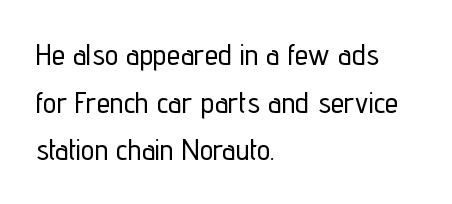
The image shows 30 px condensed sans-serif type, upright; set left-aligned, normal line spacing (1.59x), normal letter spacing, not underlined; low stroke contrast and a medium x-height.
